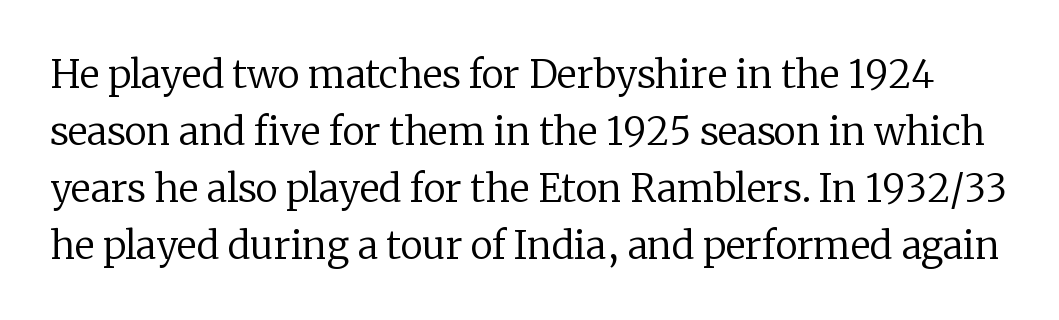
{"serif": "yes", "italic": "no", "bold": "no", "weight": "regular", "width": "normal", "stroke_contrast": "low", "x_height": "medium", "monospaced": "no", "underline": "no", "line_spacing": "normal", "line_spacing_ratio": 1.5, "letter_spacing": "normal", "letter_spacing_em": 0.0, "glyph_px": 38}
